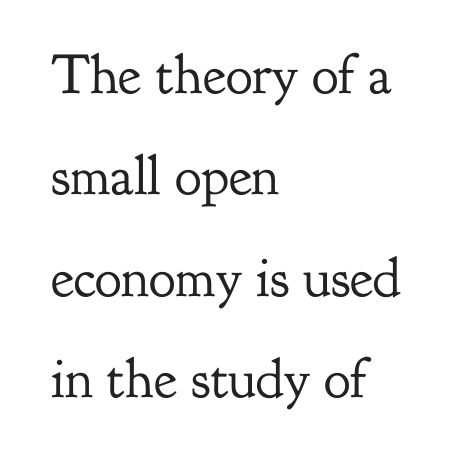
The image shows 56 px regular-weight serif type, upright; set left-aligned, line spacing 1.81x, normal letter spacing, not underlined; low stroke contrast and a small x-height.
